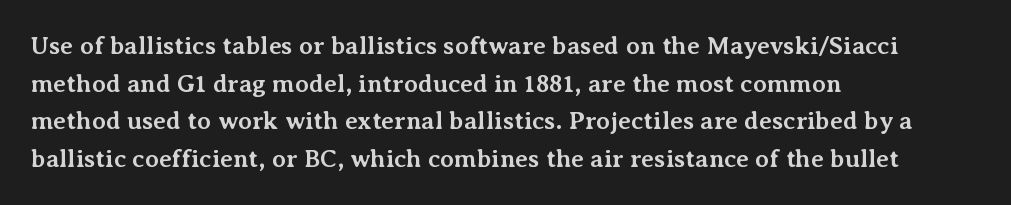
Q: Is the text bold? A: Yes.
Q: Is the text italic (slanted)? A: No, it is upright.
Q: Is the text underlined? A: No.
Q: How is the paragraph aligned? A: Left-aligned.
Q: Is the spacing between letters normal or unusually wide? A: Normal.
Q: Is the spacing between lines tight, normal or loose? A: Normal.
